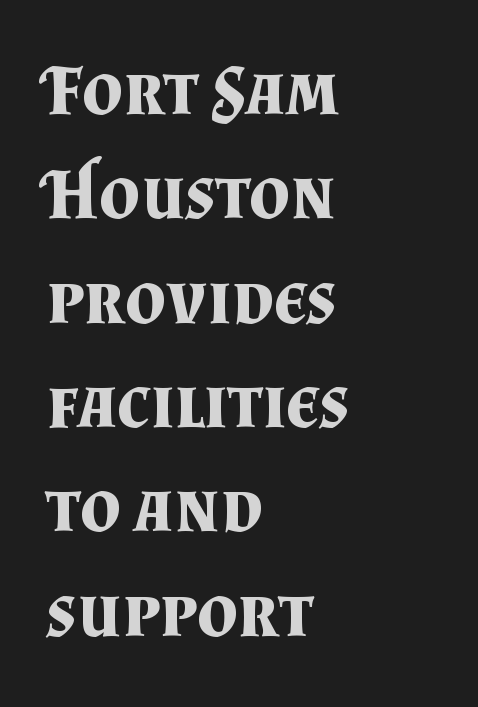
Q: Is the text bold? A: Yes.
Q: Is the text italic (slanted)? A: No, it is upright.
Q: Is the typeface a serif or a sans-serif typeface? A: Serif.
Q: Is the text underlined? A: No.
Q: How is the paragraph aligned? A: Left-aligned.
Q: Is the spacing between letters normal or unusually wide? A: Normal.
Q: Is the spacing between lines tight, normal or loose? A: Normal.
Q: Width (condensed, normal, or wide)? A: Normal.
Q: Stroke contrast? A: Medium.
Q: x-height? A: Small.
Q: Monospaced? A: No.
